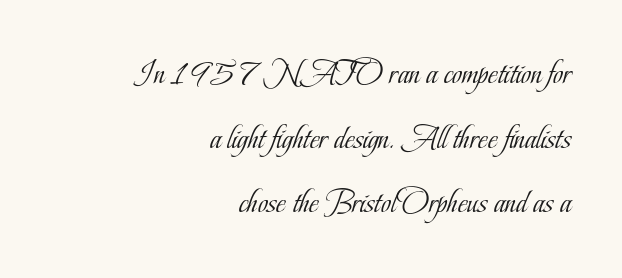
The image shows 34 px light, condensed serif type; set right-aligned, loose line spacing (1.9x), normal letter spacing, not underlined; low stroke contrast and a small x-height.
